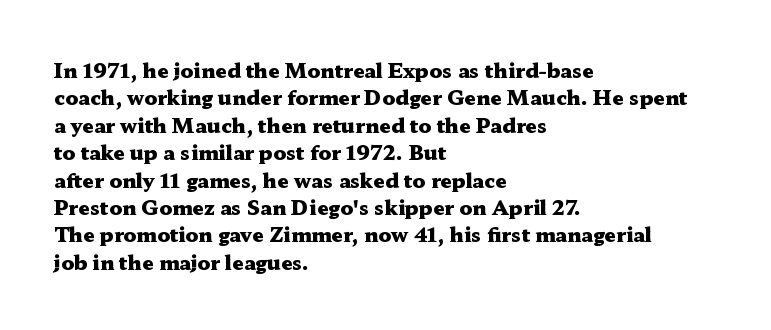
{"italic": "no", "bold": "yes", "underline": "no", "align": "left", "line_spacing": "normal", "line_spacing_ratio": 1.37, "letter_spacing": "normal", "letter_spacing_em": 0.0, "glyph_px": 20}
